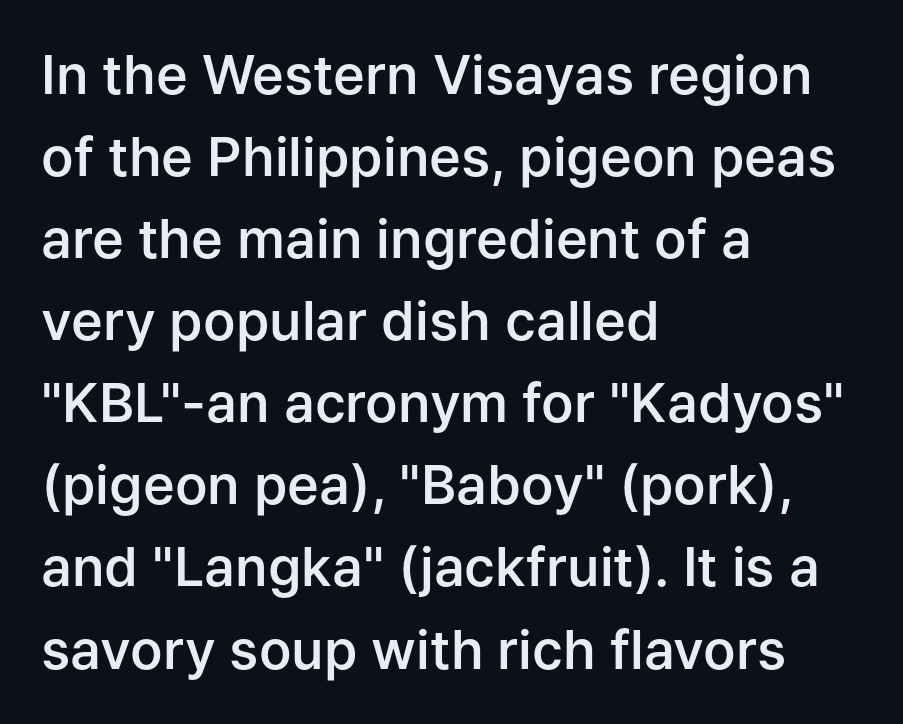
{"serif": "no", "italic": "no", "bold": "semi", "weight": "semibold", "width": "normal", "stroke_contrast": "low", "x_height": "medium", "monospaced": "no", "underline": "no", "align": "left", "line_spacing": "normal", "line_spacing_ratio": 1.52, "letter_spacing": "normal", "letter_spacing_em": 0.0, "glyph_px": 54}
